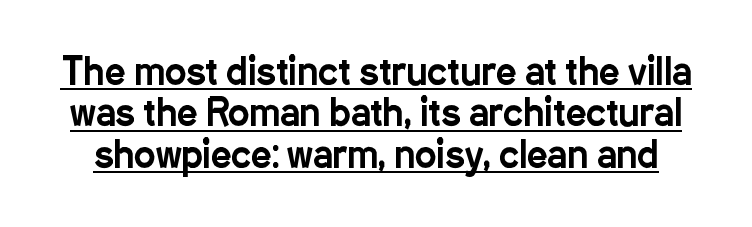
{"serif": "no", "italic": "no", "width": "condensed", "stroke_contrast": "low", "x_height": "medium", "monospaced": "no", "underline": "yes", "line_spacing": "tight", "line_spacing_ratio": 1.15, "letter_spacing": "normal", "letter_spacing_em": 0.0, "glyph_px": 36}
